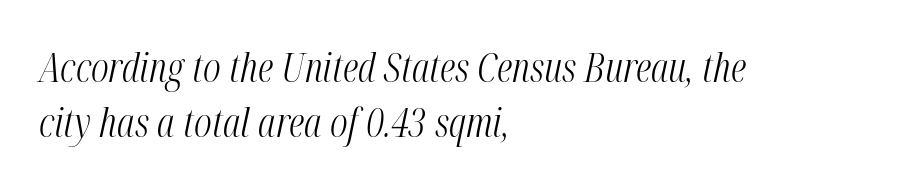
{"italic": "yes", "lean": "right", "slant_degrees": 12, "bold": "no", "weight": "light", "width": "condensed", "stroke_contrast": "medium", "x_height": "medium", "monospaced": "no", "underline": "no", "align": "left", "line_spacing": "normal", "line_spacing_ratio": 1.37, "letter_spacing": "normal", "letter_spacing_em": 0.0, "glyph_px": 40}
